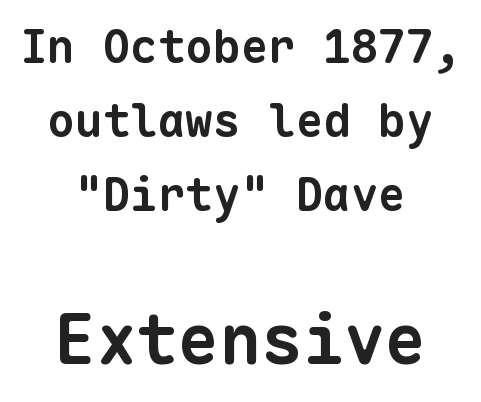
Q: Is the text bold? A: Yes.
Q: Is the typeface a serif or a sans-serif typeface? A: Sans-serif.
Q: Is the text underlined? A: No.
Q: How is the paragraph aligned? A: Centered.
Q: Is the spacing between letters normal or unusually wide? A: Normal.
Q: Is the spacing between lines tight, normal or loose? A: Normal.
Q: Which block of text is set in a larger size, the first (top) or the second (bottom)? A: The second (bottom) one.
Q: Width (condensed, normal, or wide)? A: Normal.
Q: Stroke contrast? A: Low.
Q: x-height? A: Medium.
Q: Monospaced? A: Yes.
